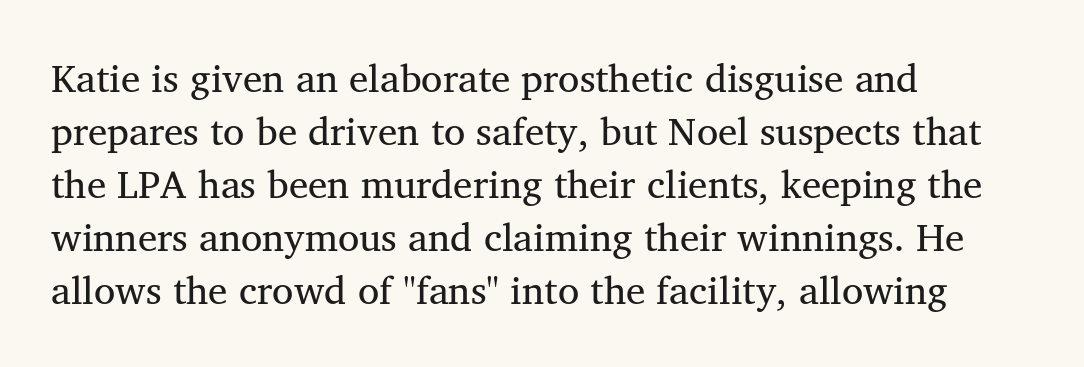
The image shows 39 px regular-weight serif type, upright; set left-aligned, normal line spacing (1.36x), normal letter spacing, not underlined; medium stroke contrast and a medium x-height.
